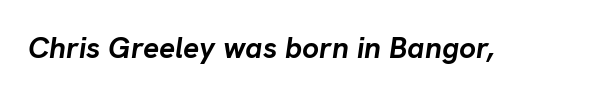
{"italic": "yes", "lean": "right", "slant_degrees": 8, "bold": "yes", "weight": "semibold", "width": "normal", "stroke_contrast": "low", "x_height": "medium", "monospaced": "no", "underline": "no", "letter_spacing": "normal", "letter_spacing_em": 0.0, "glyph_px": 30}
